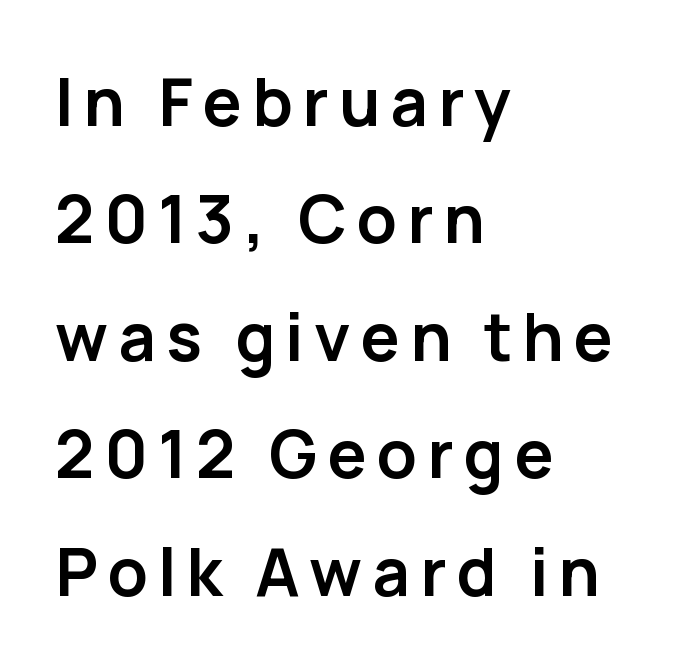
A full-strength bold gives these letters their thick strokes. The glyphs in this specimen are sans serif. The paragraph shown leans on its left margin. The letters advance in unequal steps, a hallmark of proportional type. Check the space under the baseline: it is left empty. When letters stand straight like this, we call the style roman or upright.
